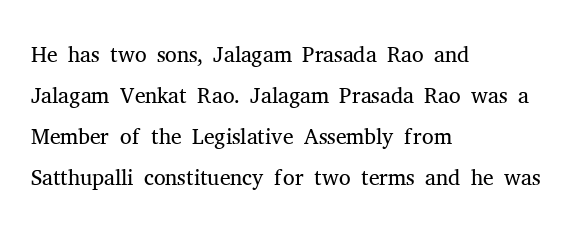
{"serif": "yes", "italic": "no", "bold": "no", "weight": "light", "width": "normal", "stroke_contrast": "medium", "x_height": "medium", "monospaced": "no", "underline": "no", "align": "left", "line_spacing_ratio": 1.24, "letter_spacing": "normal", "letter_spacing_em": 0.0, "glyph_px": 33}
